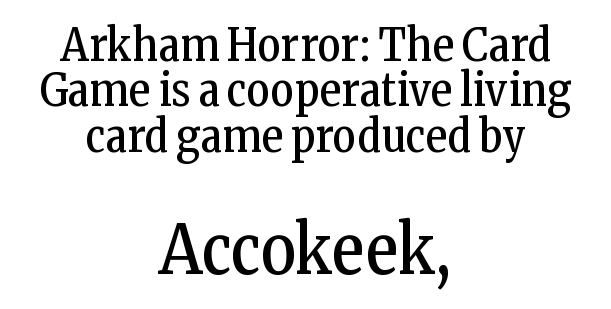
The vertical gap from one line to the next is small. Teacher's note: observe the equal gaps on both sides — that is centered alignment. Stroke mass is kept to a normal reading level or below. A typesetter would call this proportional, since set widths differ per character.
